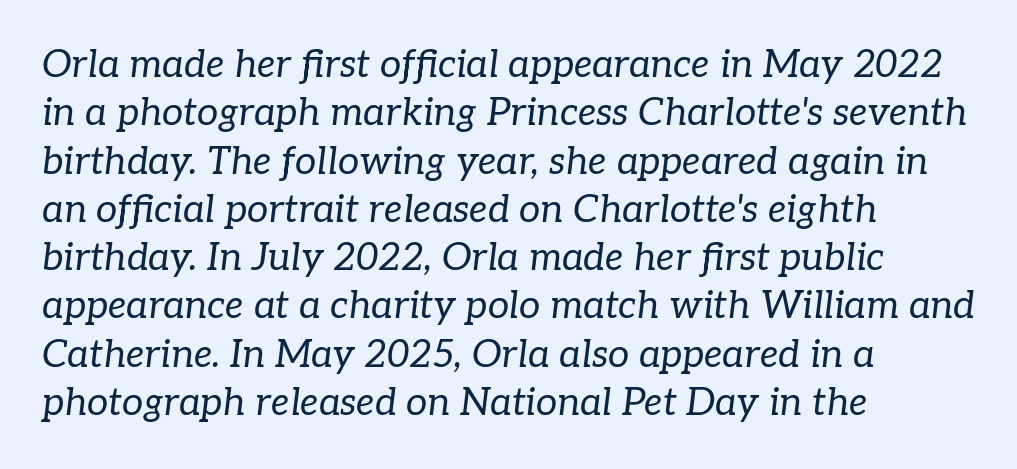
Q: Is the text bold? A: No.
Q: Is the text italic (slanted)? A: Yes, it leans right by about 7 degrees.
Q: Is the typeface a serif or a sans-serif typeface? A: Serif.
Q: Is the text underlined? A: No.
Q: How is the paragraph aligned? A: Left-aligned.
Q: Is the spacing between letters normal or unusually wide? A: Normal.
Q: Is the spacing between lines tight, normal or loose? A: Normal.
Q: Width (condensed, normal, or wide)? A: Normal.
Q: Stroke contrast? A: Low.
Q: x-height? A: Medium.
Q: Monospaced? A: No.
